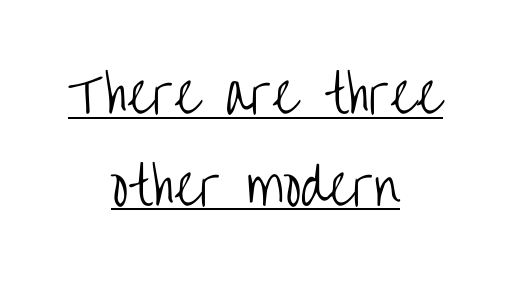
{"serif": "no", "italic": "no", "bold": "no", "weight": "light", "width": "condensed", "stroke_contrast": "low", "x_height": "large", "monospaced": "no", "underline": "yes", "align": "center", "line_spacing_ratio": 1.8, "letter_spacing": "normal", "letter_spacing_em": 0.0, "glyph_px": 51}
